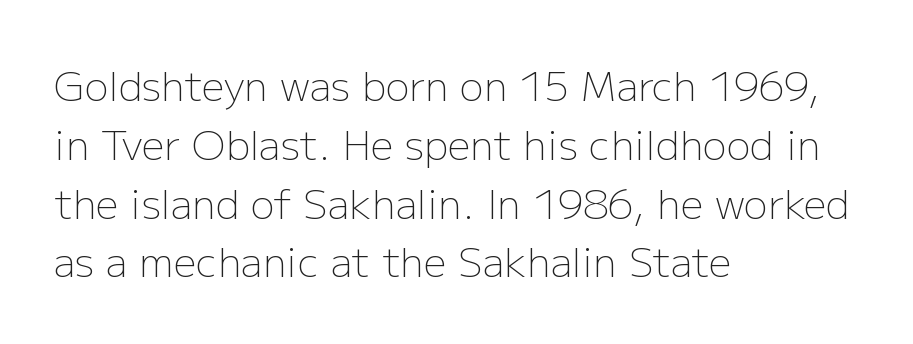
{"serif": "no", "italic": "no", "bold": "no", "weight": "light", "width": "normal", "stroke_contrast": "low", "x_height": "medium", "monospaced": "no", "underline": "no", "align": "left", "line_spacing": "normal", "line_spacing_ratio": 1.47, "letter_spacing": "normal", "letter_spacing_em": 0.0, "glyph_px": 40}
